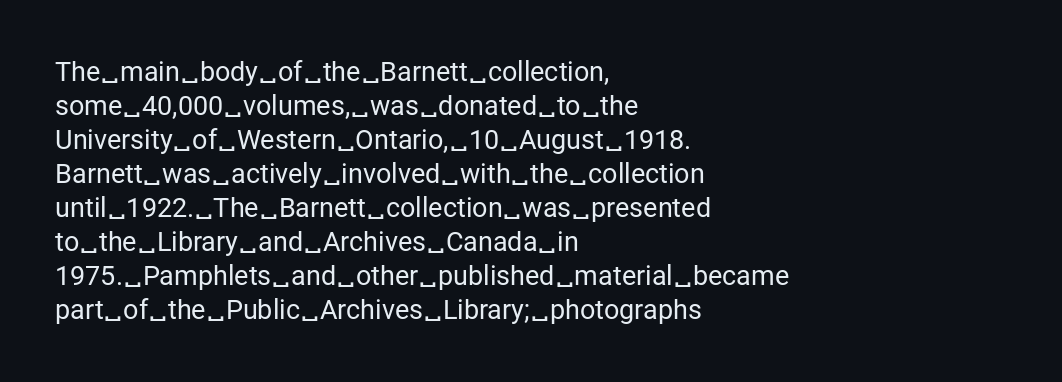
Vertically, the passage feels balanced, rows spaced as you'd expect. The strip under each line holds only bare page. Weight: in the light-to-regular range. Glyph-to-glyph distance matches everyday printed text.
